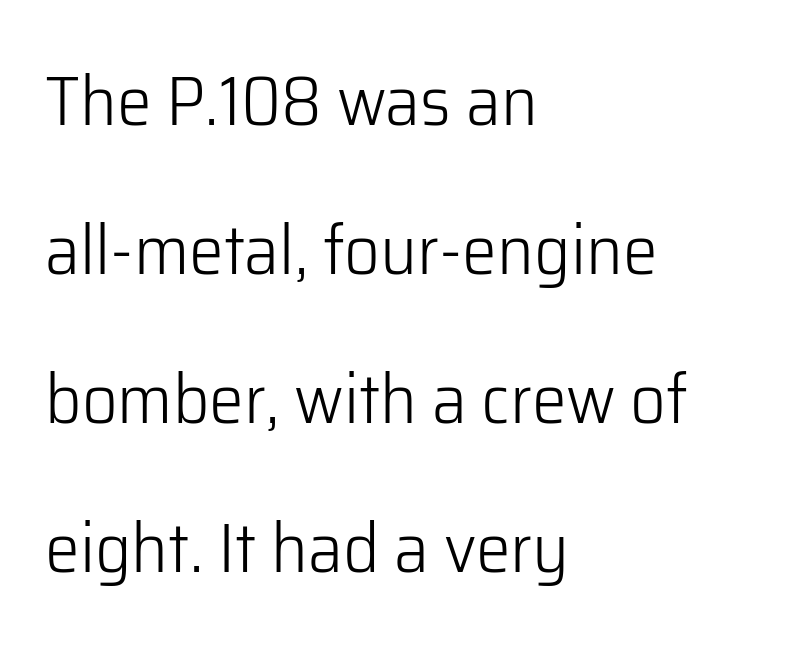
Q: Is the text bold? A: No.
Q: Is the text italic (slanted)? A: No, it is upright.
Q: Is the typeface a serif or a sans-serif typeface? A: Sans-serif.
Q: Is the text underlined? A: No.
Q: How is the paragraph aligned? A: Left-aligned.
Q: Is the spacing between letters normal or unusually wide? A: Normal.
Q: Is the spacing between lines tight, normal or loose? A: Loose.
Q: Width (condensed, normal, or wide)? A: Normal.
Q: Stroke contrast? A: Low.
Q: x-height? A: Medium.
Q: Monospaced? A: No.
